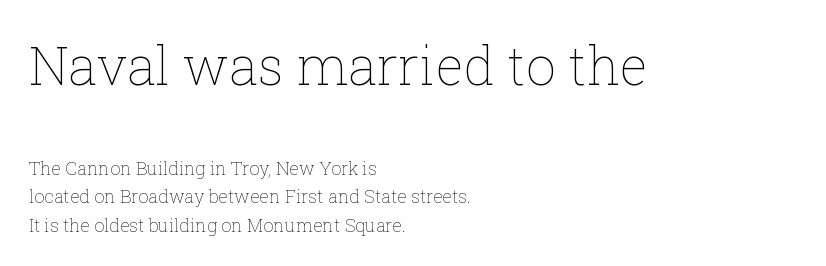
Q: Is the text bold? A: No.
Q: Is the text italic (slanted)? A: No, it is upright.
Q: Is the text underlined? A: No.
Q: How is the paragraph aligned? A: Left-aligned.
Q: Is the spacing between letters normal or unusually wide? A: Normal.
Q: Is the spacing between lines tight, normal or loose? A: Normal.
Q: Which block of text is set in a larger size, the first (top) or the second (bottom)? A: The first (top) one.
Q: Width (condensed, normal, or wide)? A: Normal.
Q: Stroke contrast? A: Low.
Q: x-height? A: Medium.
Q: Monospaced? A: No.
